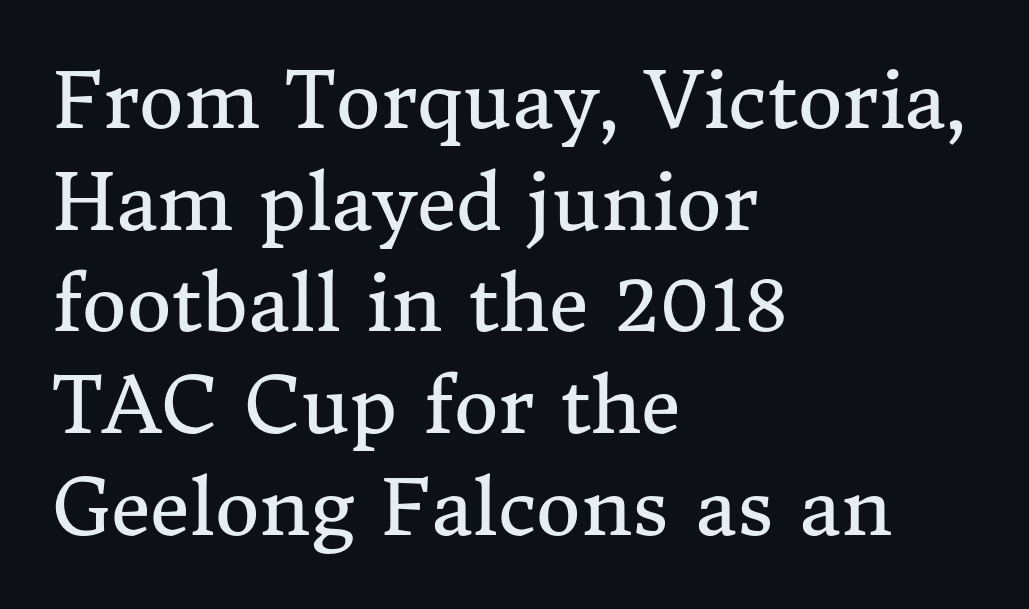
Q: Is the text bold? A: No.
Q: Is the text italic (slanted)? A: No, it is upright.
Q: Is the typeface a serif or a sans-serif typeface? A: Serif.
Q: Is the text underlined? A: No.
Q: How is the paragraph aligned? A: Left-aligned.
Q: Is the spacing between letters normal or unusually wide? A: Normal.
Q: Is the spacing between lines tight, normal or loose? A: Normal.
Q: Width (condensed, normal, or wide)? A: Normal.
Q: Stroke contrast? A: Medium.
Q: x-height? A: Medium.
Q: Monospaced? A: No.
